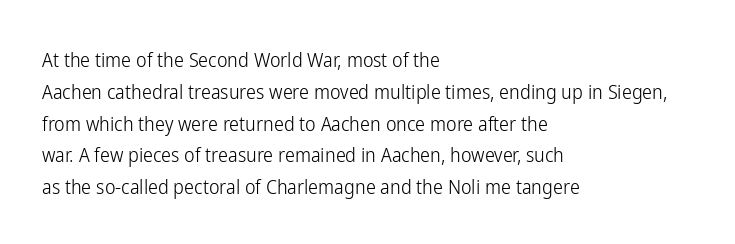
This is not heavy type; no bold has been used. Tracking here is standard; glyphs follow each other at the usual distance. Horizontal bands of white between lines are of average thickness. Underlining? Definitely not there. A student would call this left alignment; a typographer would say flush left, rag right.
